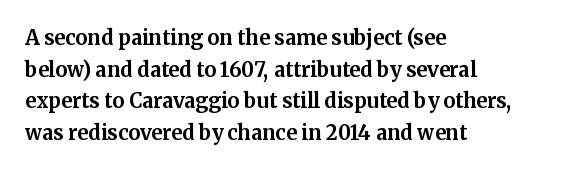
{"italic": "no", "bold": "yes", "underline": "no", "align": "left", "line_spacing": "normal", "line_spacing_ratio": 1.58, "letter_spacing": "normal", "letter_spacing_em": 0.0, "glyph_px": 20}
